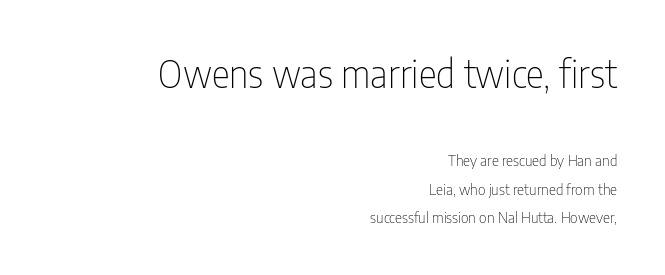
Q: Is the text bold? A: No.
Q: Is the text italic (slanted)? A: No, it is upright.
Q: Is the typeface a serif or a sans-serif typeface? A: Sans-serif.
Q: Is the text underlined? A: No.
Q: How is the paragraph aligned? A: Right-aligned.
Q: Is the spacing between letters normal or unusually wide? A: Normal.
Q: Which block of text is set in a larger size, the first (top) or the second (bottom)? A: The first (top) one.
Q: Width (condensed, normal, or wide)? A: Condensed.
Q: Stroke contrast? A: Low.
Q: x-height? A: Medium.
Q: Monospaced? A: No.
